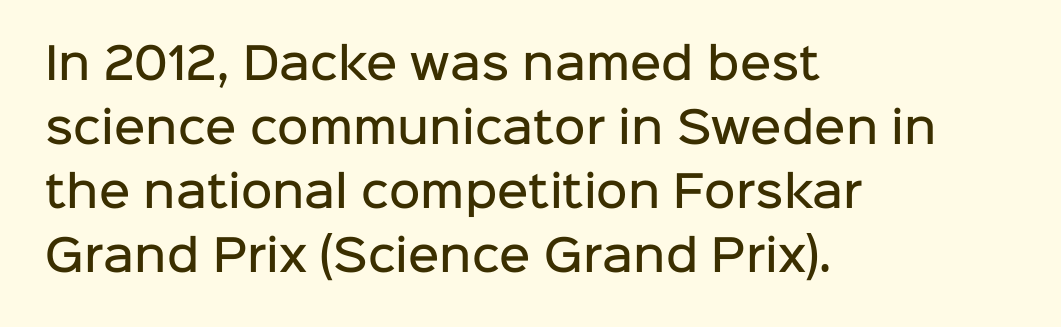
{"serif": "no", "italic": "no", "bold": "semi", "weight": "semibold", "width": "normal", "stroke_contrast": "low", "x_height": "medium", "monospaced": "no", "underline": "no", "align": "left", "line_spacing": "normal", "line_spacing_ratio": 1.49, "letter_spacing": "normal", "letter_spacing_em": 0.0, "glyph_px": 43}
